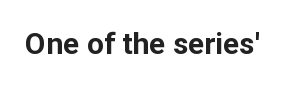
The specimen reads as upright at a glance. In terms of letterform style, serifs are entirely absent. What stands out about the letter spacing? Nothing — it is the standard amount. Chunky letters — that's bold for sure. Proportional: the letters do not fall into vertical columns. Check under the words: just untouched page.
